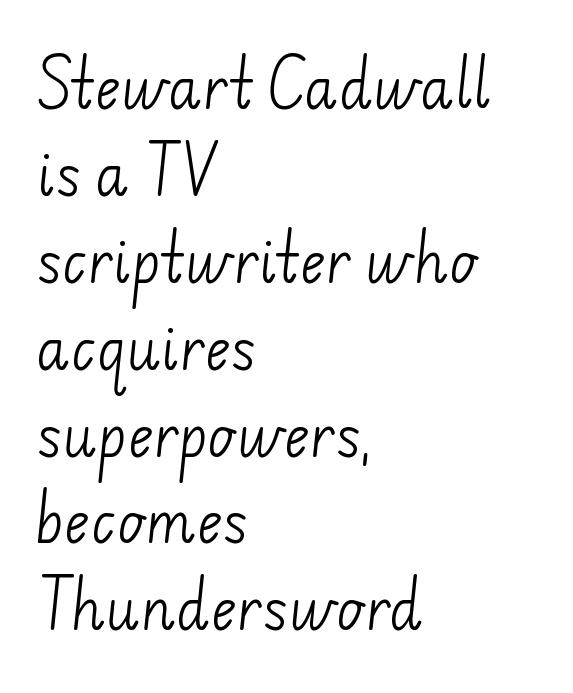
Q: Is the text bold? A: No.
Q: Is the typeface a serif or a sans-serif typeface? A: Sans-serif.
Q: Is the text underlined? A: No.
Q: How is the paragraph aligned? A: Left-aligned.
Q: Is the spacing between letters normal or unusually wide? A: Normal.
Q: Is the spacing between lines tight, normal or loose? A: Normal.
Q: Width (condensed, normal, or wide)? A: Normal.
Q: Stroke contrast? A: Low.
Q: x-height? A: Small.
Q: Monospaced? A: No.
